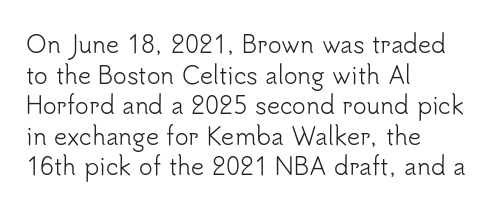
Q: Is the text bold? A: No.
Q: Is the text italic (slanted)? A: No, it is upright.
Q: Is the text underlined? A: No.
Q: How is the paragraph aligned? A: Left-aligned.
Q: Is the spacing between letters normal or unusually wide? A: Normal.
Q: Is the spacing between lines tight, normal or loose? A: Normal.
